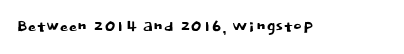
Q: Is the text italic (slanted)? A: No, it is upright.
Q: Is the text underlined? A: No.
Q: Is the spacing between letters normal or unusually wide? A: Normal.
